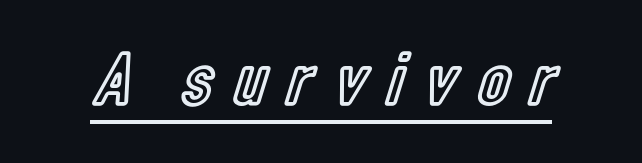
The face used here appears with an underline applied. The passage shown has open, widely tracked lettering throughout. The face used here is proportionally spaced, like ordinary book or web type.
